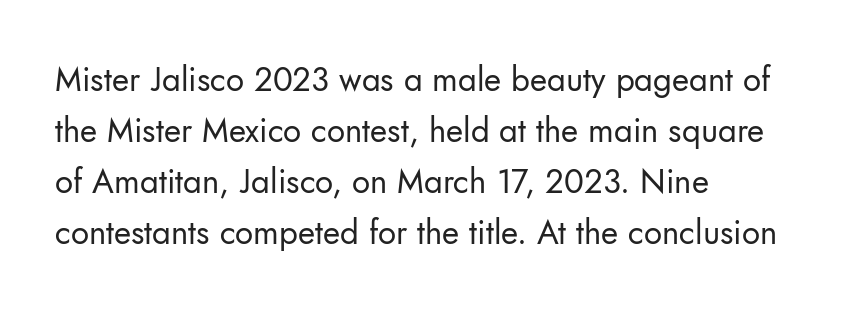
Unlike a traditional serif, this face leaves its strokes unadorned. All the whitespace from short lines collects on the right. This block has exactly the height ordinary leading produces. Tracking value appears to be zero — textbook default spacing. The zone under the glyphs is completely vacant.
